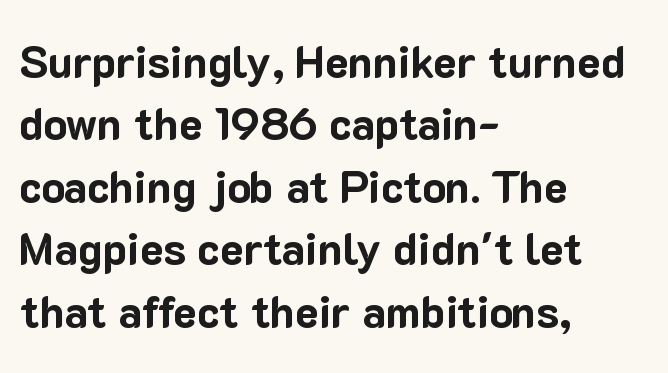
Q: Is the text bold? A: Yes.
Q: Is the text italic (slanted)? A: No, it is upright.
Q: Is the typeface a serif or a sans-serif typeface? A: Sans-serif.
Q: Is the text underlined? A: No.
Q: How is the paragraph aligned? A: Left-aligned.
Q: Is the spacing between letters normal or unusually wide? A: Normal.
Q: Is the spacing between lines tight, normal or loose? A: Normal.
Q: Width (condensed, normal, or wide)? A: Normal.
Q: Stroke contrast? A: Low.
Q: x-height? A: Medium.
Q: Monospaced? A: No.
